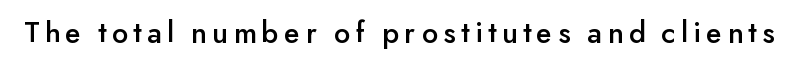
{"serif": "no", "italic": "no", "width": "normal", "stroke_contrast": "low", "x_height": "small", "monospaced": "no", "underline": "no", "glyph_px": 31}
